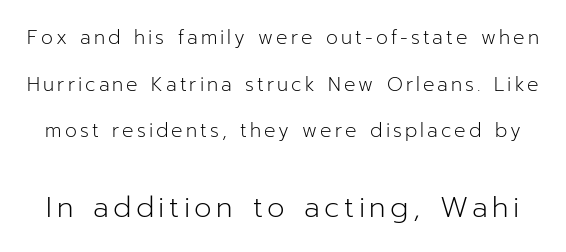
Q: Is the text bold? A: No.
Q: Is the text italic (slanted)? A: No, it is upright.
Q: Is the typeface a serif or a sans-serif typeface? A: Sans-serif.
Q: Is the text underlined? A: No.
Q: Is the spacing between lines tight, normal or loose? A: Loose.
Q: Which block of text is set in a larger size, the first (top) or the second (bottom)? A: The second (bottom) one.
Q: Width (condensed, normal, or wide)? A: Normal.
Q: Stroke contrast? A: Low.
Q: x-height? A: Medium.
Q: Monospaced? A: No.
